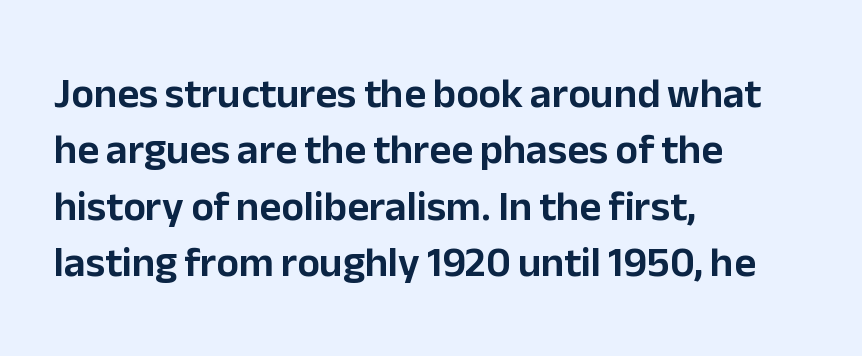
Inter-character spacing is left at the font's built-in metrics. Characters remain perfectly vertical along every line. Clear beneath every line of the passage. These lines are rendered in a variable-pitch font. Does the type have serifs? No, each stem ends abruptly.
